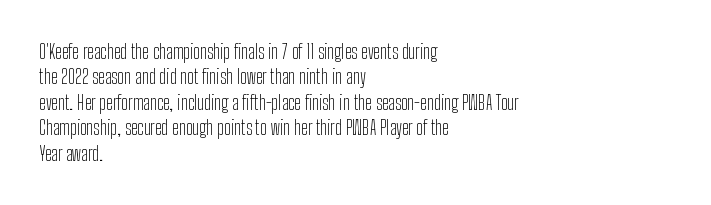
Q: Is the text bold? A: No.
Q: Is the text italic (slanted)? A: No, it is upright.
Q: Is the text underlined? A: No.
Q: How is the paragraph aligned? A: Left-aligned.
Q: Is the spacing between letters normal or unusually wide? A: Normal.
Q: Is the spacing between lines tight, normal or loose? A: Normal.
